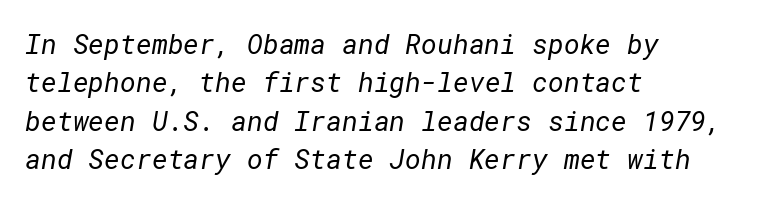
The image shows 27 px text type; set left-aligned, normal line spacing (1.42x), normal letter spacing, not underlined.
